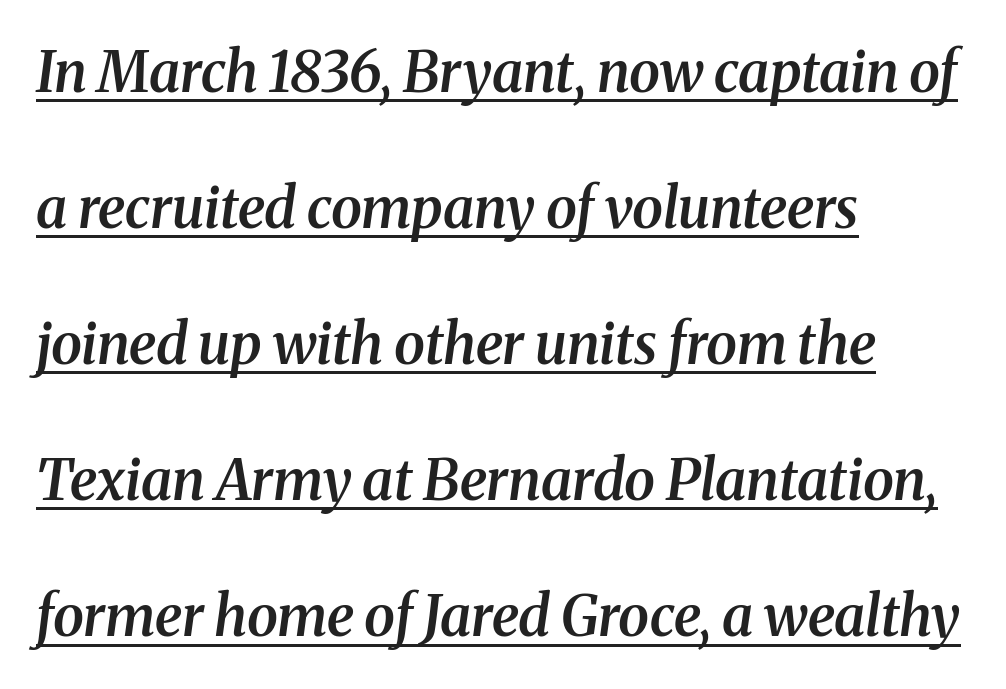
{"serif": "yes", "italic": "yes", "lean": "right", "slant_degrees": 8, "bold": "semi", "weight": "semibold", "width": "normal", "stroke_contrast": "medium", "x_height": "medium", "monospaced": "no", "underline": "yes", "align": "left", "line_spacing": "loose", "line_spacing_ratio": 2.43, "letter_spacing": "normal", "letter_spacing_em": 0.0, "glyph_px": 56}
